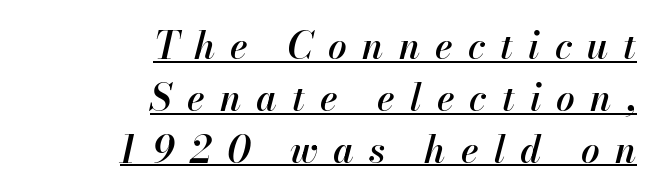
The image shows 37 px semibold type, italic (leaning right); set right-aligned, normal line spacing (1.4x), unusually wide letter spacing (+0.41 em), underlined; high stroke contrast and a small x-height.
